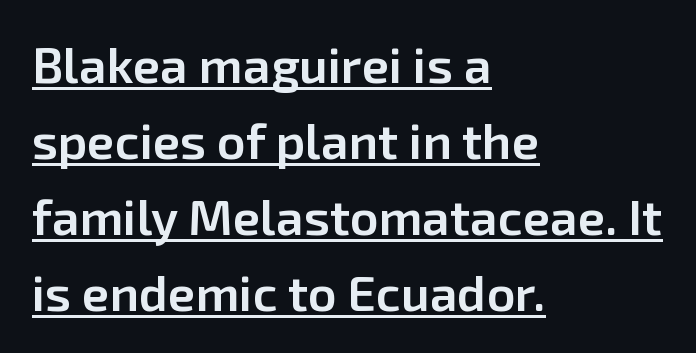
{"serif": "no", "italic": "no", "bold": "semi", "weight": "semibold", "width": "normal", "stroke_contrast": "low", "x_height": "medium", "monospaced": "no", "underline": "yes", "align": "left", "line_spacing": "normal", "line_spacing_ratio": 1.52, "letter_spacing": "normal", "letter_spacing_em": 0.0, "glyph_px": 50}
